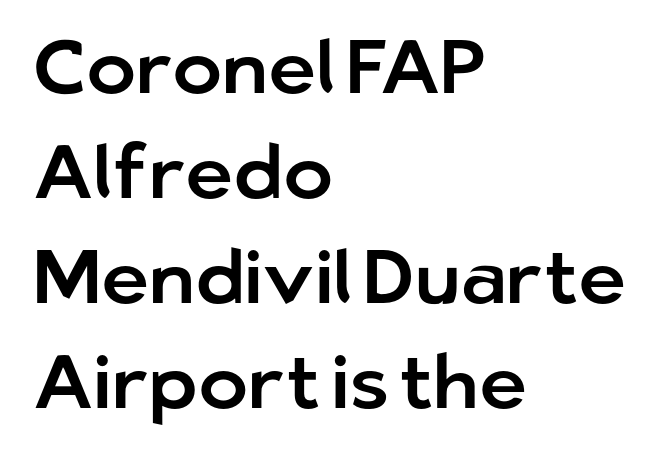
{"serif": "no", "italic": "no", "width": "normal", "stroke_contrast": "low", "x_height": "medium", "monospaced": "no", "underline": "no", "align": "left", "line_spacing": "normal", "line_spacing_ratio": 1.4, "letter_spacing": "normal", "letter_spacing_em": 0.0, "glyph_px": 75}
